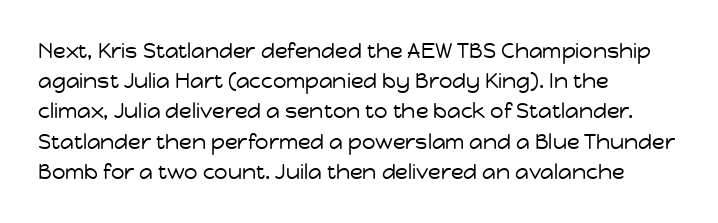
Q: Is the text bold? A: No.
Q: Is the text italic (slanted)? A: No, it is upright.
Q: Is the text underlined? A: No.
Q: How is the paragraph aligned? A: Left-aligned.
Q: Is the spacing between letters normal or unusually wide? A: Normal.
Q: Is the spacing between lines tight, normal or loose? A: Normal.
